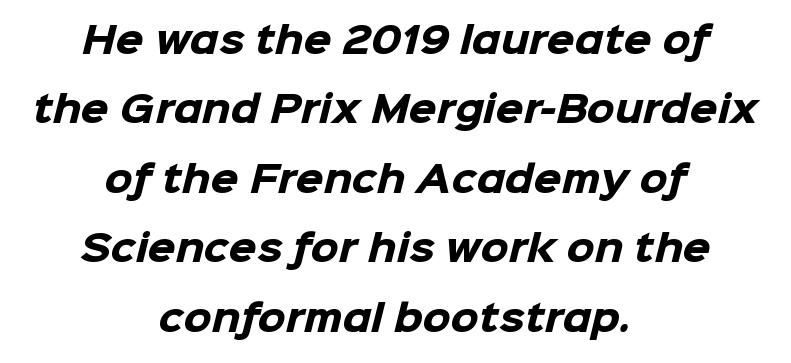
{"serif": "no", "bold": "yes", "weight": "heavy", "width": "normal", "stroke_contrast": "low", "x_height": "medium", "monospaced": "no", "underline": "no", "align": "center", "line_spacing": "loose", "line_spacing_ratio": 1.93, "letter_spacing": "normal", "letter_spacing_em": 0.0, "glyph_px": 36}
